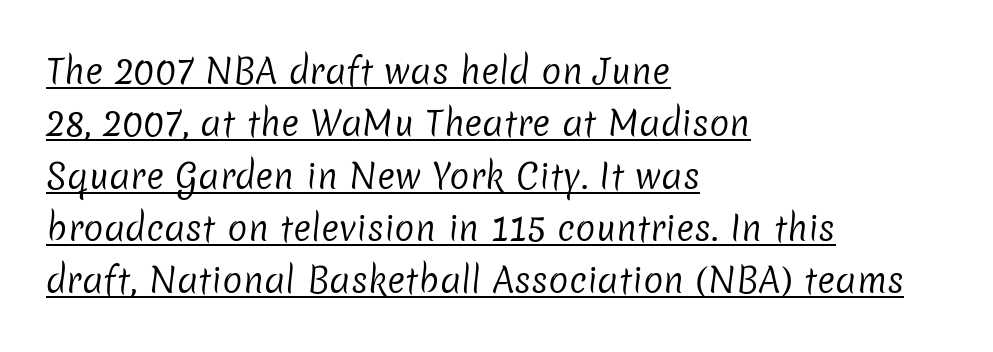
{"serif": "no", "bold": "no", "weight": "regular", "width": "normal", "stroke_contrast": "low", "x_height": "medium", "monospaced": "no", "underline": "yes", "align": "left", "line_spacing": "normal", "line_spacing_ratio": 1.54, "letter_spacing": "normal", "letter_spacing_em": 0.0, "glyph_px": 34}
